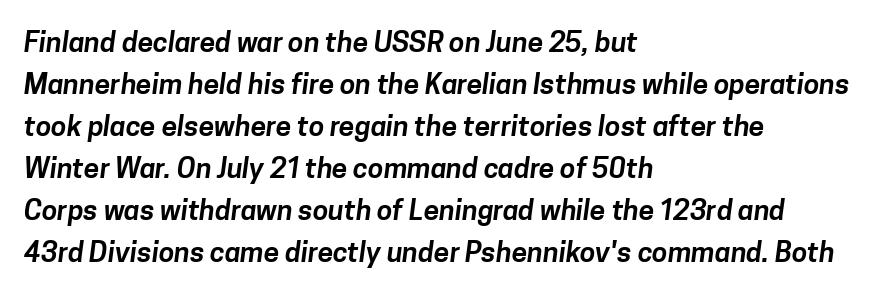
Q: Is the typeface a serif or a sans-serif typeface? A: Sans-serif.
Q: Is the text underlined? A: No.
Q: How is the paragraph aligned? A: Left-aligned.
Q: Is the spacing between letters normal or unusually wide? A: Normal.
Q: Is the spacing between lines tight, normal or loose? A: Normal.
Q: Width (condensed, normal, or wide)? A: Normal.
Q: Stroke contrast? A: Low.
Q: x-height? A: Medium.
Q: Monospaced? A: No.
